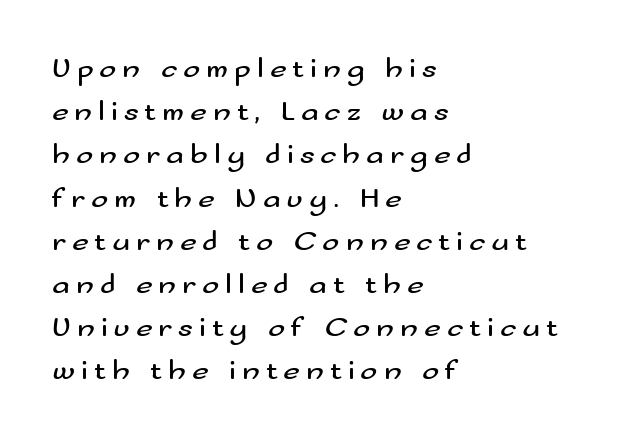
Q: Is the text bold? A: No.
Q: Is the text italic (slanted)? A: No, it is upright.
Q: Is the typeface a serif or a sans-serif typeface? A: Sans-serif.
Q: Is the text underlined? A: No.
Q: How is the paragraph aligned? A: Left-aligned.
Q: Is the spacing between letters normal or unusually wide? A: Unusually wide.
Q: Is the spacing between lines tight, normal or loose? A: Normal.
Q: Width (condensed, normal, or wide)? A: Wide.
Q: Stroke contrast? A: Medium.
Q: x-height? A: Small.
Q: Monospaced? A: No.
